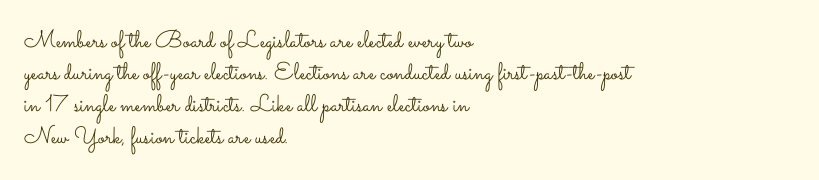
The image shows 24 px text type; set left-aligned, normal line spacing (1.33x), normal letter spacing, not underlined.
